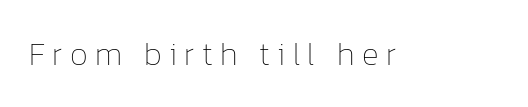
Someone cranked the tracking dial way up on this one. Looks like regular typesetting: each glyph gets only the width it needs. On a weight scale, this lands at 450 or below. These lines were composed using upright roman letters.
